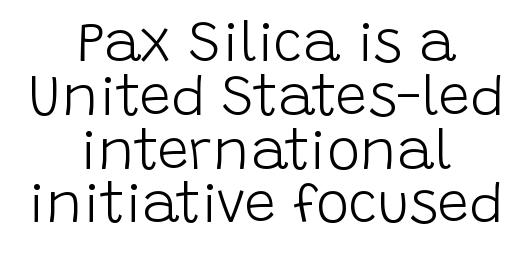
The image shows 56 px light sans-serif type, upright; set centered, tight line spacing (0.96x), normal letter spacing, not underlined; low stroke contrast and a large x-height.
